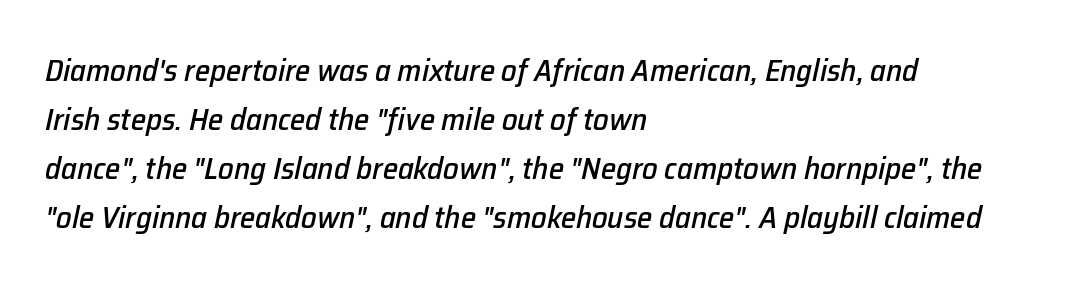
The image shows 31 px text type, italic (leaning right); set left-aligned, normal line spacing (1.58x), normal letter spacing, not underlined; low stroke contrast and a medium x-height.
